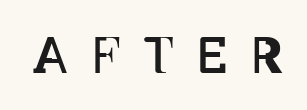
Q: Is the text bold? A: No.
Q: Is the text italic (slanted)? A: No, it is upright.
Q: Is the text underlined? A: No.
Q: Is the spacing between letters normal or unusually wide? A: Unusually wide.
Q: Width (condensed, normal, or wide)? A: Condensed.
Q: Stroke contrast? A: Low.
Q: x-height? A: Large.
Q: Monospaced? A: No.
